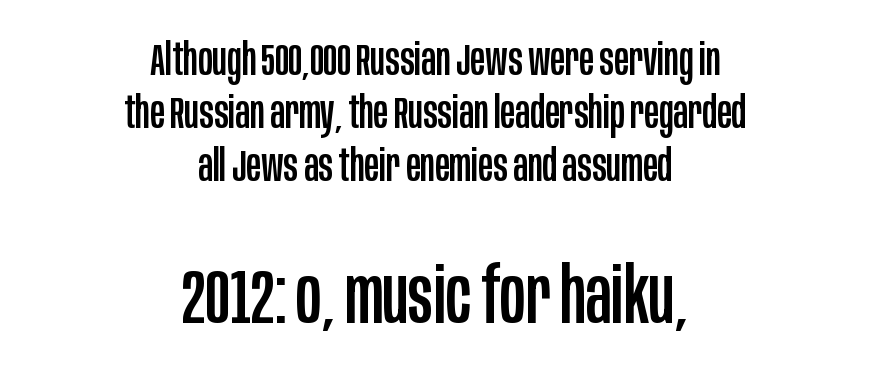
{"serif": "no", "italic": "no", "width": "condensed", "stroke_contrast": "low", "x_height": "large", "monospaced": "no", "underline": "no", "align": "center", "line_spacing_ratio": 1.21, "letter_spacing": "normal", "letter_spacing_em": 0.0, "larger_block": "second", "size_ratio": 1.75, "glyph_px": 77}
